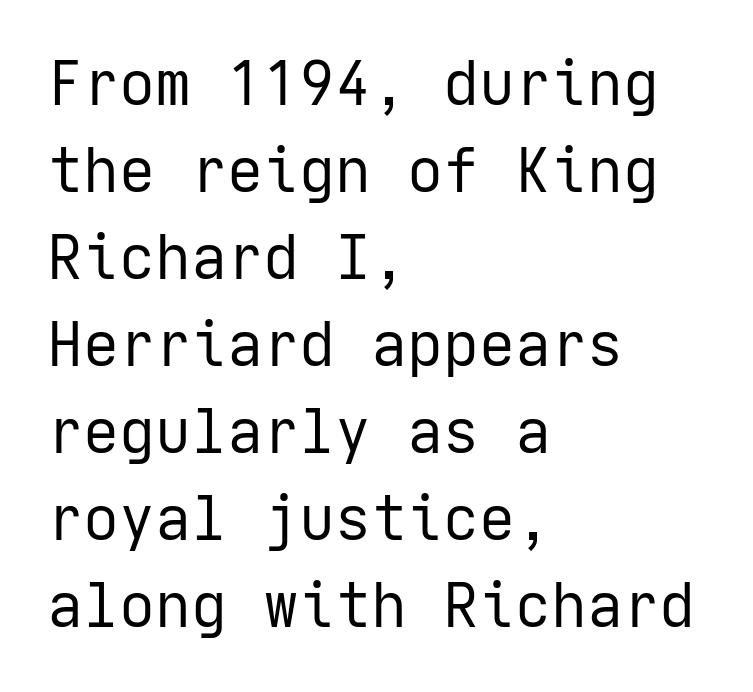
The image shows 60 px regular-weight sans-serif type, upright; set left-aligned, normal line spacing (1.45x), normal letter spacing, not underlined; low stroke contrast and a medium x-height.
